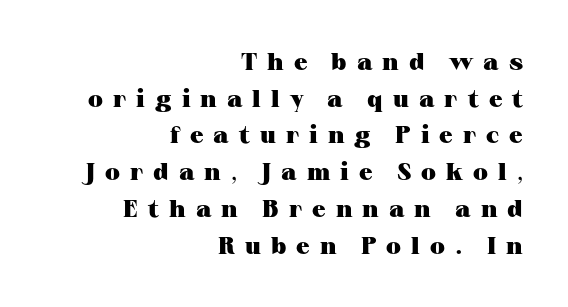
The image shows 24 px bold type, upright; set right-aligned, normal line spacing (1.53x), unusually wide letter spacing (+0.42 em), not underlined.
